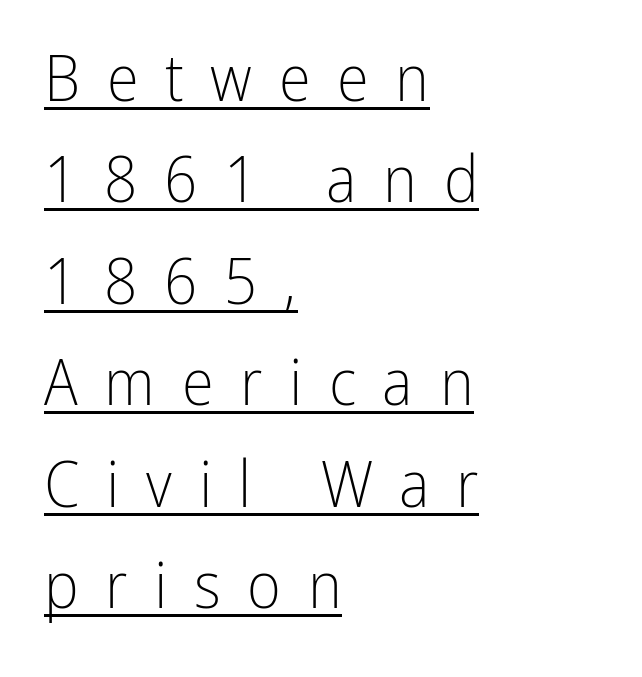
The image shows 65 px light, condensed sans-serif type, upright; set left-aligned, normal line spacing (1.56x), unusually wide letter spacing (+0.41 em), underlined; low stroke contrast and a medium x-height.
